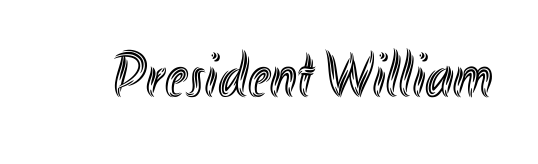
{"width": "condensed", "x_height": "small", "monospaced": "no", "underline": "no", "letter_spacing": "normal", "letter_spacing_em": 0.0, "glyph_px": 64}
